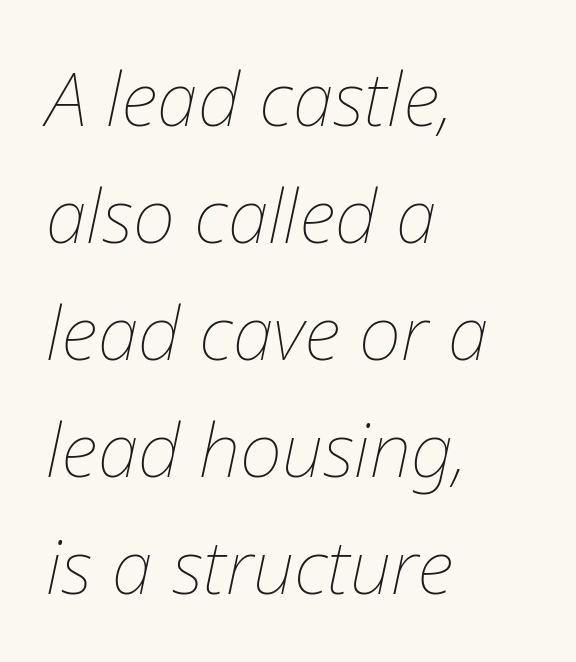
Looking at the ascenders, they clearly lean. The passage shown is typed in a proportional face where columns would drift. Reading down the column, the eye jumps a familiar distance to each next line. Typeset ragged right — the left edge is the straight one. The strip under each line holds only bare page. The letters look calm and open, with moderate or lighter stems.
